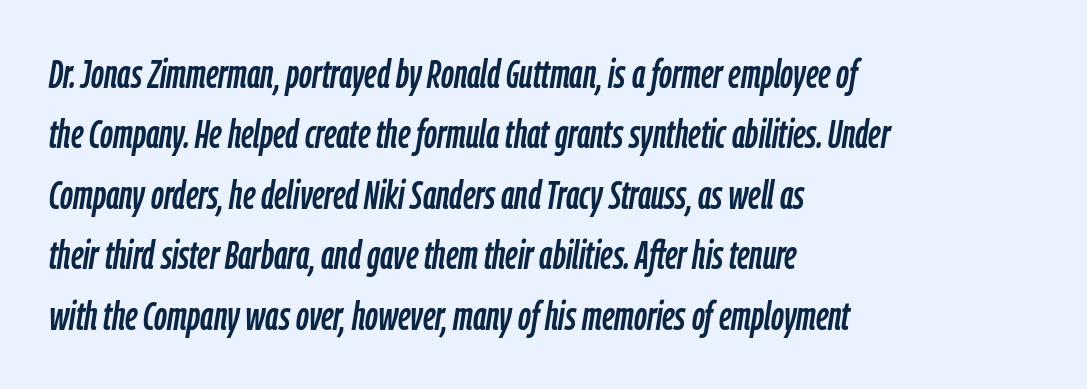
This sample has the flowing, uneven cadence of proportional lettering. This rendering features lettering with no underline. This sample is left-justified, so line endings fall wherever the words run out. The passage shown stacks its lines at a standard gap.
